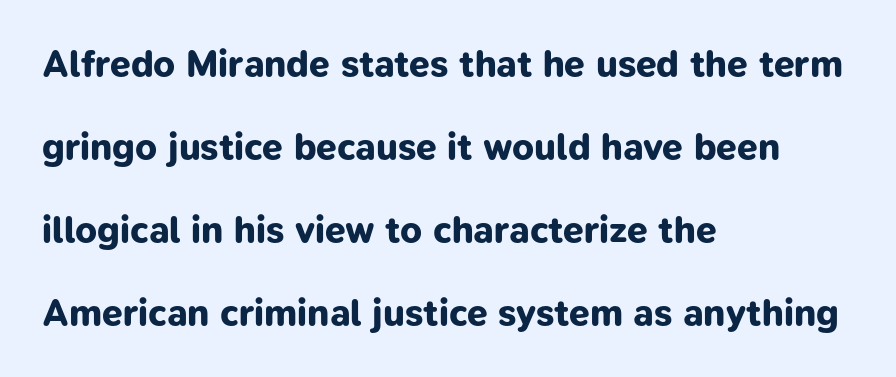
Q: Is the text bold? A: Yes.
Q: Is the typeface a serif or a sans-serif typeface? A: Sans-serif.
Q: Is the text underlined? A: No.
Q: How is the paragraph aligned? A: Left-aligned.
Q: Is the spacing between letters normal or unusually wide? A: Normal.
Q: Is the spacing between lines tight, normal or loose? A: Loose.
Q: Width (condensed, normal, or wide)? A: Normal.
Q: Stroke contrast? A: Low.
Q: x-height? A: Medium.
Q: Monospaced? A: No.
